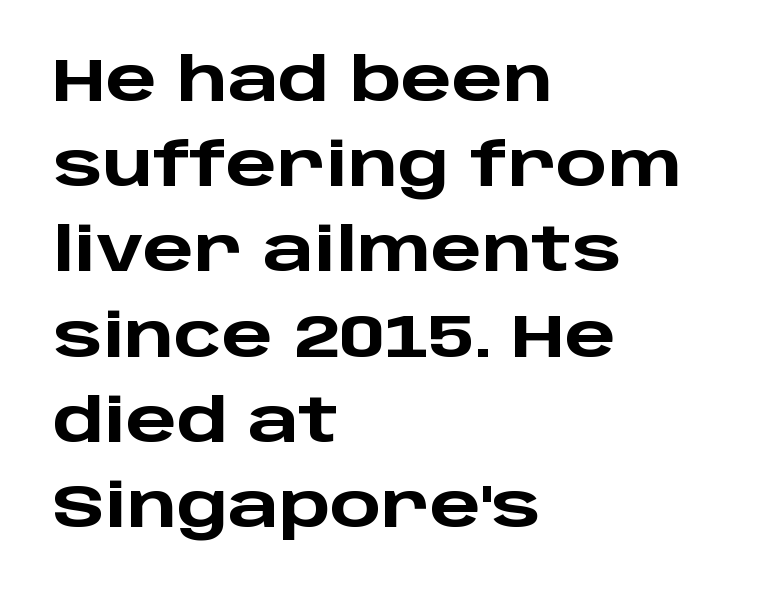
Q: Is the text bold? A: Yes.
Q: Is the text italic (slanted)? A: No, it is upright.
Q: Is the typeface a serif or a sans-serif typeface? A: Sans-serif.
Q: Is the text underlined? A: No.
Q: How is the paragraph aligned? A: Left-aligned.
Q: Is the spacing between letters normal or unusually wide? A: Normal.
Q: Is the spacing between lines tight, normal or loose? A: Normal.
Q: Width (condensed, normal, or wide)? A: Wide.
Q: Stroke contrast? A: Low.
Q: x-height? A: Large.
Q: Monospaced? A: No.
